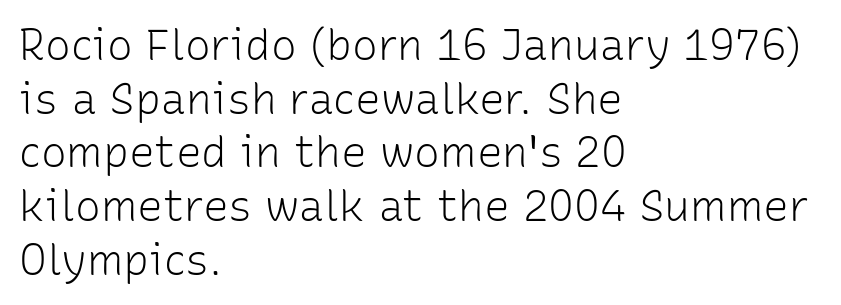
{"serif": "no", "italic": "no", "bold": "no", "weight": "light", "width": "normal", "stroke_contrast": "low", "x_height": "medium", "monospaced": "no", "underline": "no", "align": "left", "line_spacing": "normal", "line_spacing_ratio": 1.25, "letter_spacing": "normal", "letter_spacing_em": 0.0, "glyph_px": 43}
